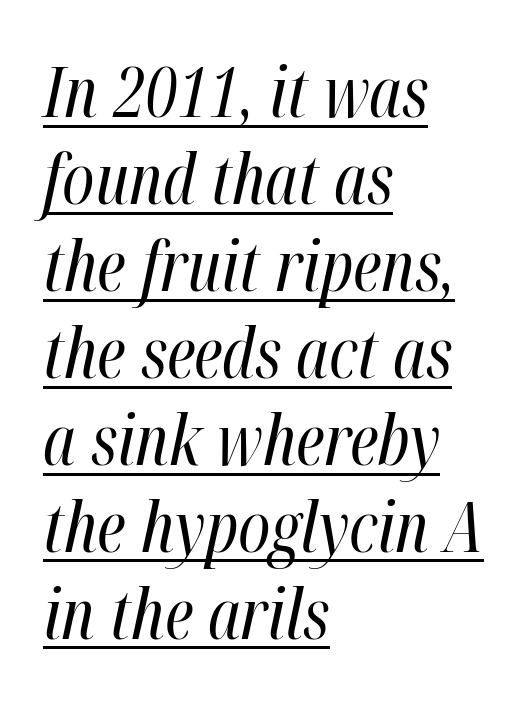
Q: Is the text bold? A: No.
Q: Is the text italic (slanted)? A: Yes, it leans right by about 12 degrees.
Q: Is the text underlined? A: Yes.
Q: How is the paragraph aligned? A: Left-aligned.
Q: Is the spacing between letters normal or unusually wide? A: Normal.
Q: Is the spacing between lines tight, normal or loose? A: Normal.
Q: Width (condensed, normal, or wide)? A: Condensed.
Q: Stroke contrast? A: High.
Q: x-height? A: Medium.
Q: Monospaced? A: No.
